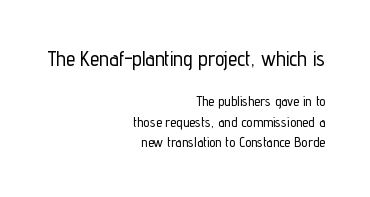
The horizontal fit of the characters is conventional and even. Italic? Not at all — the glyphs are vertical. Notice how the passage keeps a crisp vertical edge on the right only. Interline gaps are of average width in this sample.
